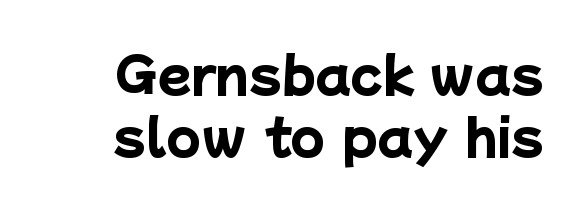
Weight check: bold — yes, fully. Classification — sans serif. These lines keep a tight, regular rhythm from letter to letter. Rows of type keep a routine distance in the vertical direction. The gap between lines stays unmarked. Think of a printed novel: that variable character pitch is what you see here.
